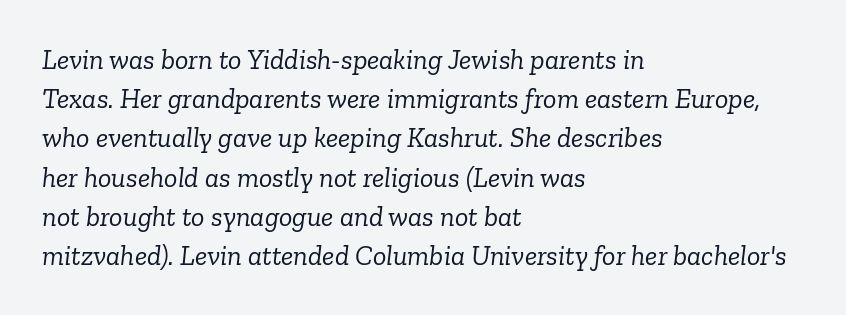
{"serif": "yes", "italic": "yes", "lean": "right", "slant_degrees": 6, "bold": "no", "weight": "light", "width": "normal", "stroke_contrast": "low", "x_height": "medium", "monospaced": "no", "underline": "no", "align": "left", "line_spacing": "normal", "line_spacing_ratio": 1.4, "letter_spacing": "normal", "letter_spacing_em": 0.0, "glyph_px": 28}
